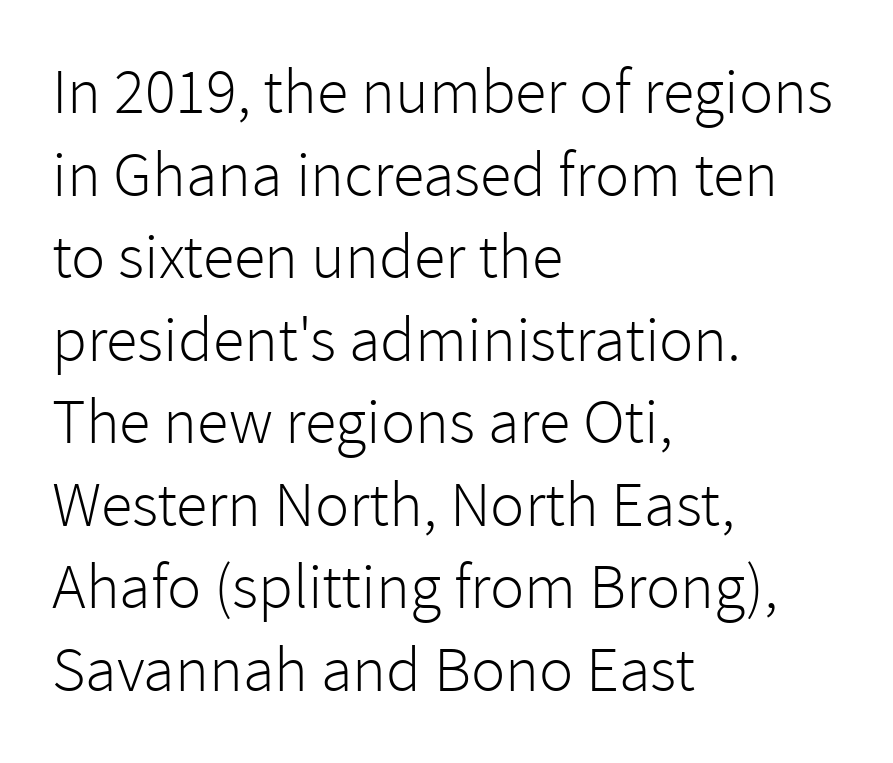
{"serif": "no", "italic": "no", "bold": "no", "weight": "light", "width": "normal", "stroke_contrast": "low", "x_height": "medium", "monospaced": "no", "underline": "no", "align": "left", "line_spacing": "normal", "line_spacing_ratio": 1.29, "letter_spacing": "normal", "letter_spacing_em": 0.0, "glyph_px": 64}
